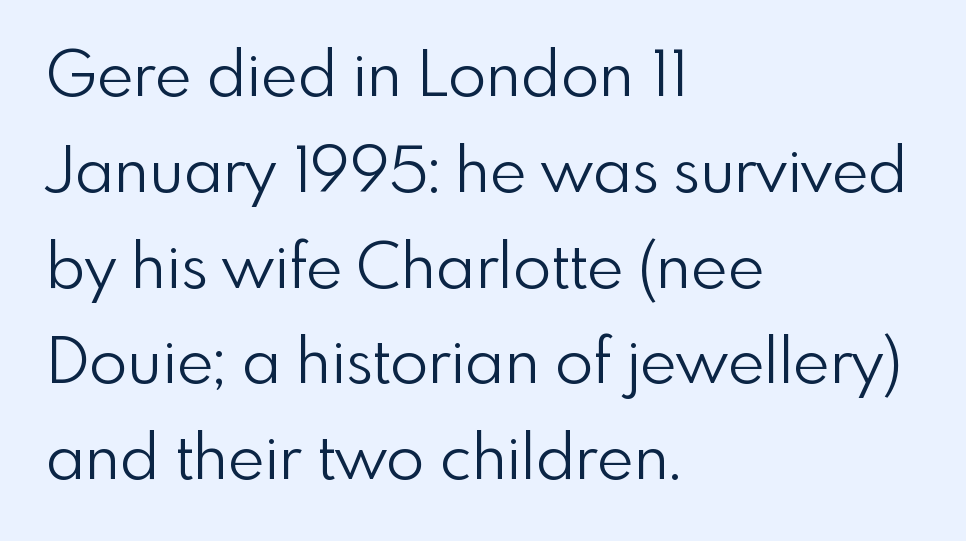
{"serif": "no", "italic": "no", "bold": "no", "weight": "light", "width": "normal", "x_height": "small", "monospaced": "no", "underline": "no", "align": "left", "line_spacing": "normal", "line_spacing_ratio": 1.52, "letter_spacing": "normal", "letter_spacing_em": 0.0, "glyph_px": 63}
